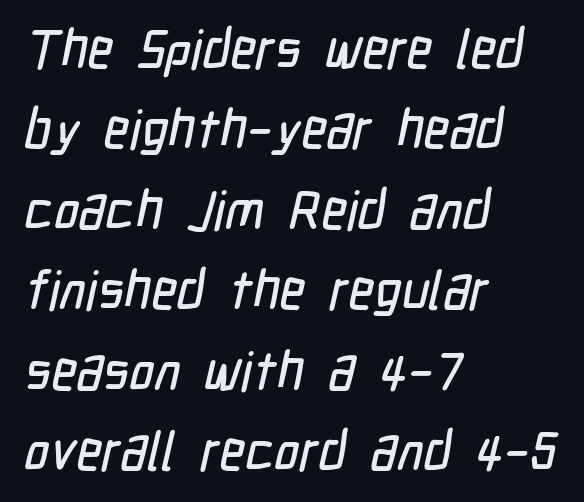
{"serif": "no", "width": "condensed", "stroke_contrast": "low", "x_height": "medium", "monospaced": "no", "underline": "no", "align": "left", "line_spacing": "normal", "line_spacing_ratio": 1.49, "letter_spacing": "normal", "letter_spacing_em": 0.0, "glyph_px": 54}
